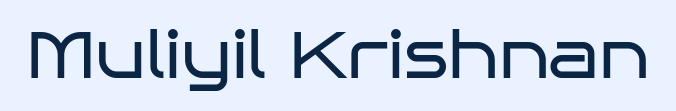
{"serif": "no", "italic": "no", "bold": "no", "weight": "regular", "width": "wide", "stroke_contrast": "low", "x_height": "large", "monospaced": "no", "underline": "no", "letter_spacing": "normal", "letter_spacing_em": 0.0, "glyph_px": 65}
